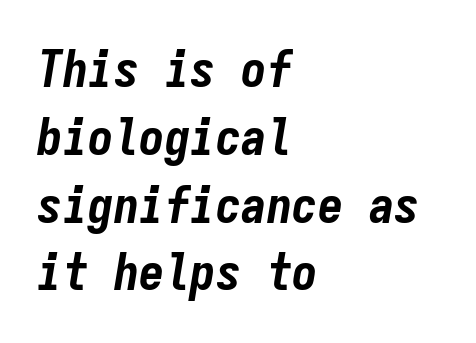
Q: Is the text bold? A: Yes.
Q: Is the text italic (slanted)? A: Yes, it leans right by about 9 degrees.
Q: Is the text underlined? A: No.
Q: How is the paragraph aligned? A: Left-aligned.
Q: Is the spacing between letters normal or unusually wide? A: Normal.
Q: Is the spacing between lines tight, normal or loose? A: Normal.
Q: Width (condensed, normal, or wide)? A: Condensed.
Q: Stroke contrast? A: Low.
Q: x-height? A: Medium.
Q: Monospaced? A: Yes.
